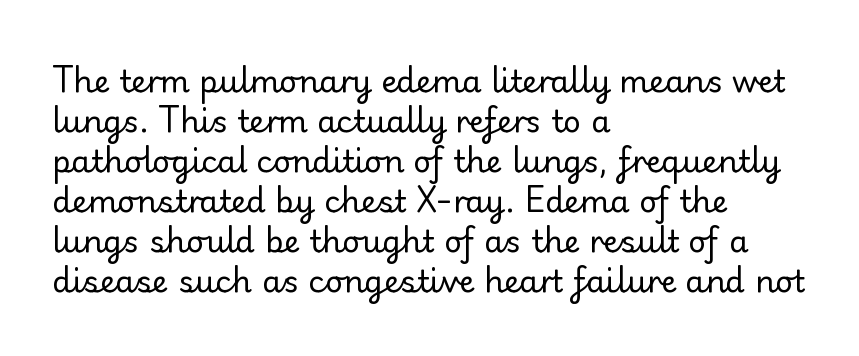
The image shows 31 px regular-weight sans-serif type, upright; set left-aligned, normal line spacing (1.29x), normal letter spacing, not underlined; low stroke contrast and a small x-height.
